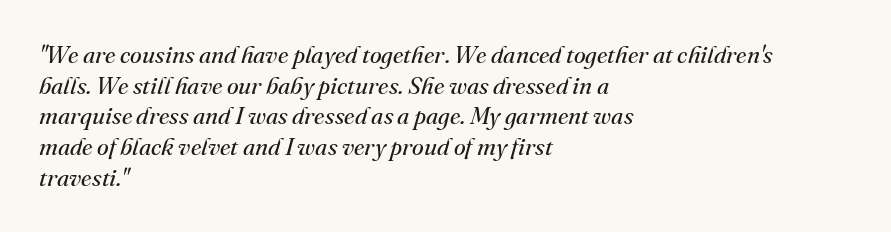
The image shows 24 px text type, italic (leaning right); set left-aligned, normal line spacing (1.28x), normal letter spacing, not underlined.
